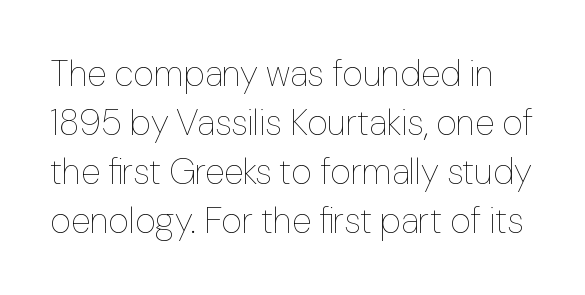
Looks like regular typesetting: each glyph gets only the width it needs. The string is rendered with underlining switched off. Regarding leading, the lines here are spaced in the standard way. Stems here are at most as thick as an everyday book face. Italic? Not at all — the glyphs are vertical.
